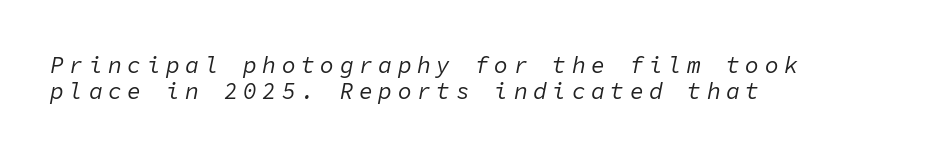
The image shows 23 px text type, italic (leaning right); set left-aligned, tight line spacing (1.12x), unusually wide letter spacing (+0.24 em), not underlined.
